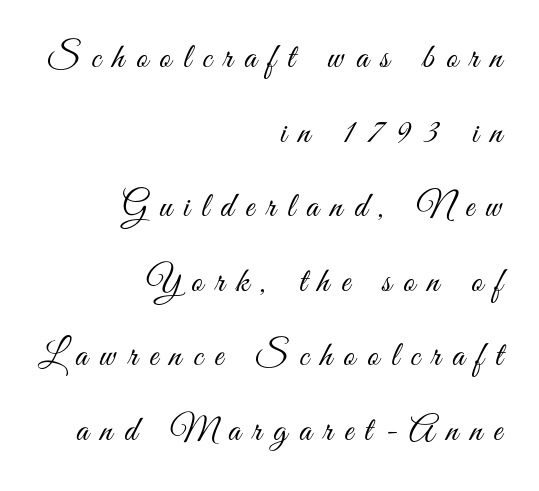
Compared with typical body copy, the letter spacing here is much looser. The leading is generous, giving the passage an open texture. Observe the absence of serifs on each vertical stroke in this sample. Horizontally, the lines are justified to the trailing edge only.
